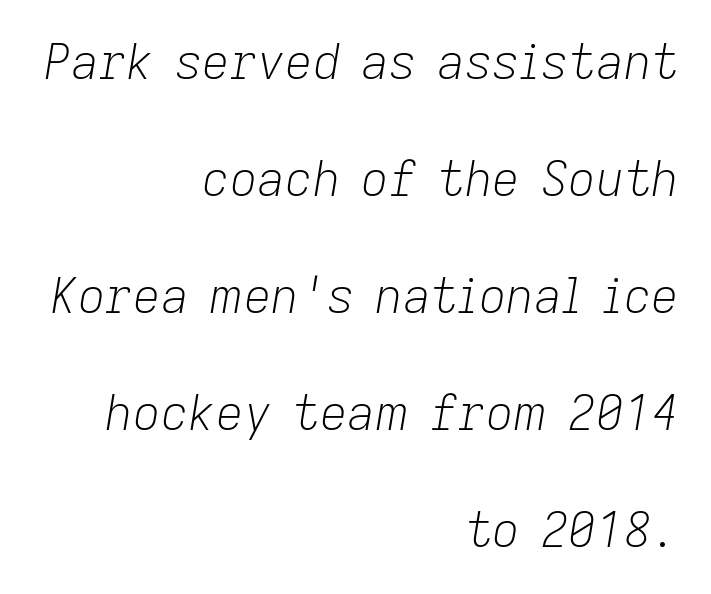
Q: Is the text bold? A: No.
Q: Is the text italic (slanted)? A: Yes, it leans right by about 9 degrees.
Q: Is the text underlined? A: No.
Q: How is the paragraph aligned? A: Right-aligned.
Q: Is the spacing between letters normal or unusually wide? A: Normal.
Q: Is the spacing between lines tight, normal or loose? A: Loose.
Q: Width (condensed, normal, or wide)? A: Normal.
Q: Stroke contrast? A: Low.
Q: x-height? A: Medium.
Q: Monospaced? A: No.
